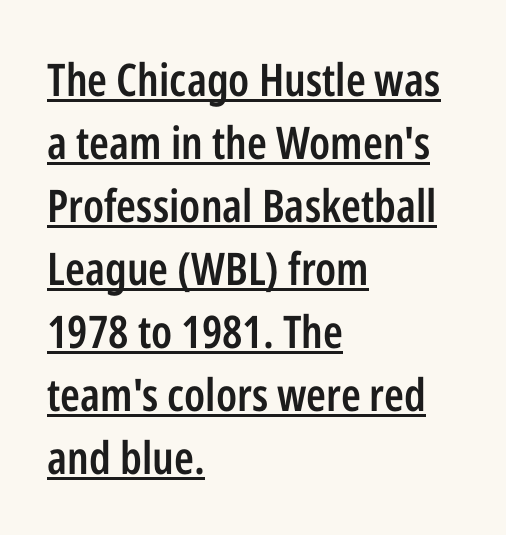
Varying glyph widths throughout — classic text-font behaviour. Regarding serifs, this sample does without them. Inter-character spacing is left at the font's built-in metrics. The glyphs have the mass of a demibold cut, below bold.
